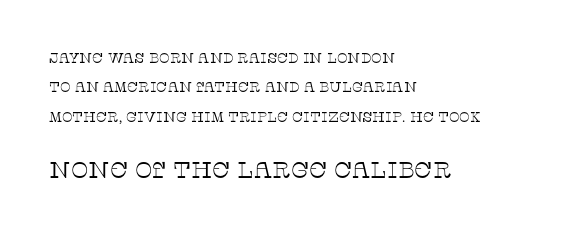
Q: Is the text bold? A: No.
Q: Is the text italic (slanted)? A: No, it is upright.
Q: Is the text underlined? A: No.
Q: How is the paragraph aligned? A: Left-aligned.
Q: Is the spacing between letters normal or unusually wide? A: Normal.
Q: Is the spacing between lines tight, normal or loose? A: Loose.
Q: Which block of text is set in a larger size, the first (top) or the second (bottom)? A: The second (bottom) one.
